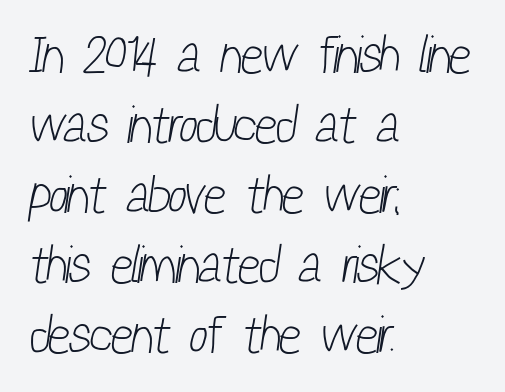
{"serif": "no", "bold": "no", "weight": "light", "width": "condensed", "stroke_contrast": "low", "x_height": "medium", "monospaced": "no", "underline": "no", "align": "left", "line_spacing": "normal", "line_spacing_ratio": 1.32, "letter_spacing": "normal", "letter_spacing_em": 0.0, "glyph_px": 53}
